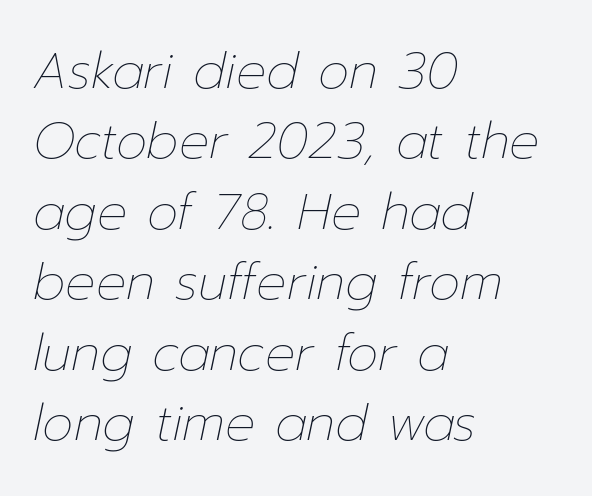
The ragged edge is on the right, which tells us the setting is flush left. These lines are rendered in a variable-pitch font. The whole block is typeset with a tilt. Horizontal bands of white between lines are of average thickness. The specimen omits any rule beneath the text block's lines. Each stroke keeps to a modest, everyday thickness or less.
